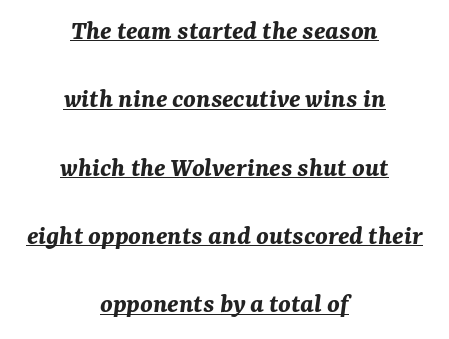
The image shows 28 px bold type, italic (leaning right); set centered, loose line spacing (2.44x), normal letter spacing, underlined; medium stroke contrast and a medium x-height.
